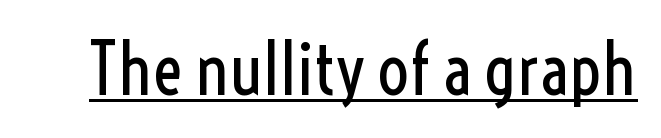
The image shows 71 px regular-weight, condensed sans-serif type, upright; set normal letter spacing, underlined; a medium x-height.
